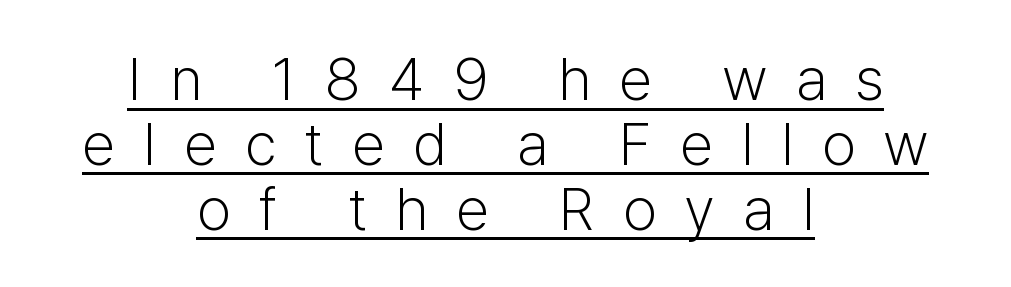
Q: Is the text bold? A: No.
Q: Is the text italic (slanted)? A: No, it is upright.
Q: Is the typeface a serif or a sans-serif typeface? A: Sans-serif.
Q: Is the text underlined? A: Yes.
Q: How is the paragraph aligned? A: Centered.
Q: Is the spacing between letters normal or unusually wide? A: Unusually wide.
Q: Is the spacing between lines tight, normal or loose? A: Tight.
Q: Width (condensed, normal, or wide)? A: Normal.
Q: Stroke contrast? A: Low.
Q: x-height? A: Medium.
Q: Monospaced? A: No.
